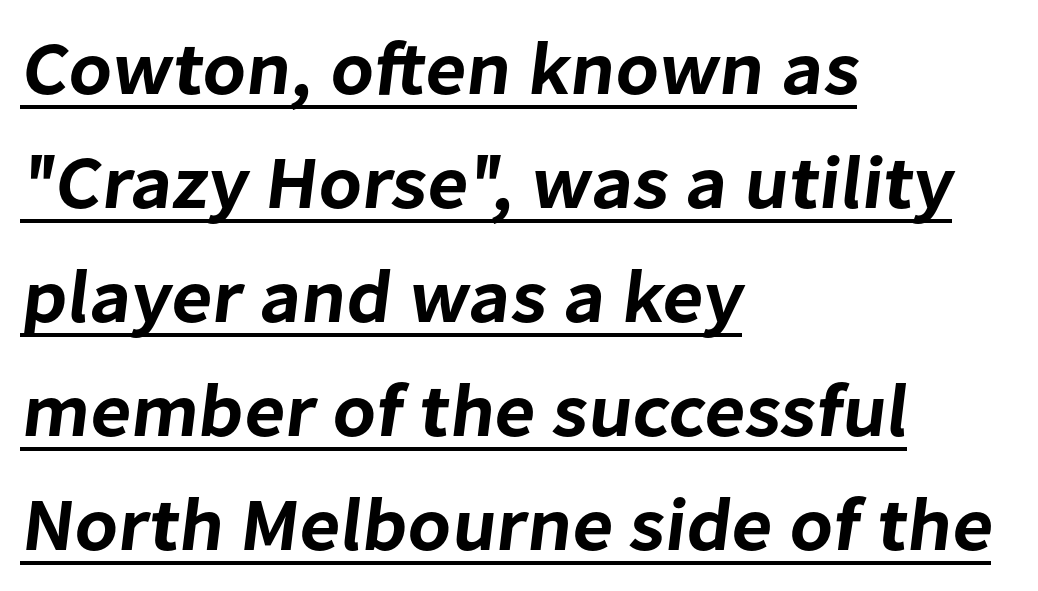
Q: Is the typeface a serif or a sans-serif typeface? A: Sans-serif.
Q: Is the text underlined? A: Yes.
Q: How is the paragraph aligned? A: Left-aligned.
Q: Is the spacing between letters normal or unusually wide? A: Normal.
Q: Is the spacing between lines tight, normal or loose? A: Normal.
Q: Width (condensed, normal, or wide)? A: Normal.
Q: Stroke contrast? A: Low.
Q: x-height? A: Medium.
Q: Monospaced? A: No.
